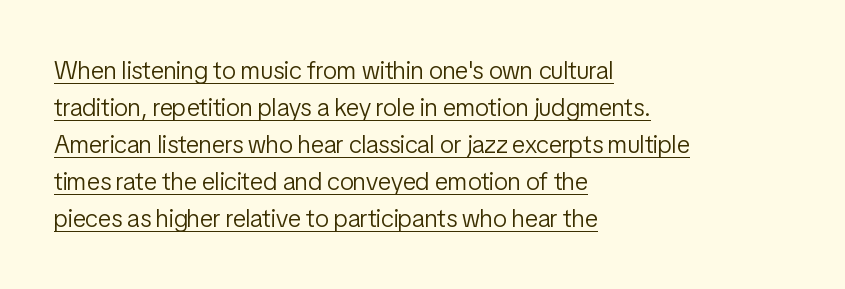
{"italic": "no", "bold": "no", "underline": "yes", "align": "left", "line_spacing": "normal", "line_spacing_ratio": 1.48, "letter_spacing": "normal", "letter_spacing_em": 0.0, "glyph_px": 25}
